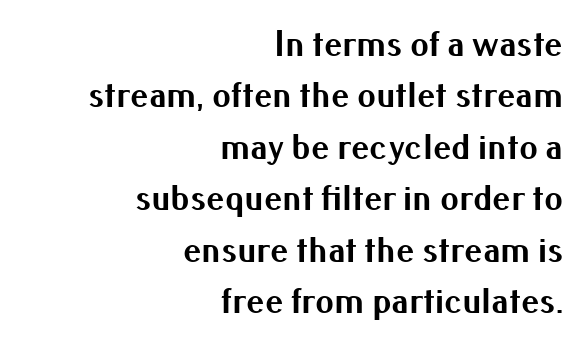
Q: Is the text bold? A: Yes.
Q: Is the text italic (slanted)? A: No, it is upright.
Q: Is the typeface a serif or a sans-serif typeface? A: Sans-serif.
Q: Is the text underlined? A: No.
Q: How is the paragraph aligned? A: Right-aligned.
Q: Is the spacing between letters normal or unusually wide? A: Normal.
Q: Is the spacing between lines tight, normal or loose? A: Normal.
Q: Width (condensed, normal, or wide)? A: Normal.
Q: Stroke contrast? A: Medium.
Q: x-height? A: Small.
Q: Monospaced? A: No.
